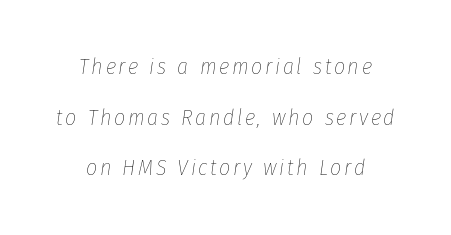
The image shows 22 px text type, italic (leaning right); set centered, loose line spacing (2.3x), not underlined.
